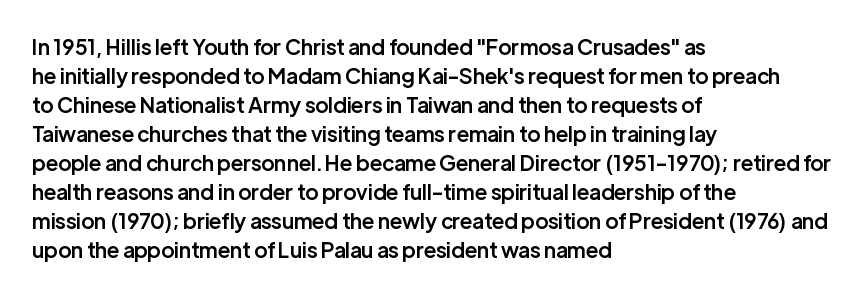
{"italic": "no", "bold": "semi", "underline": "no", "align": "left", "line_spacing": "normal", "line_spacing_ratio": 1.38, "letter_spacing": "normal", "letter_spacing_em": 0.0, "glyph_px": 21}
